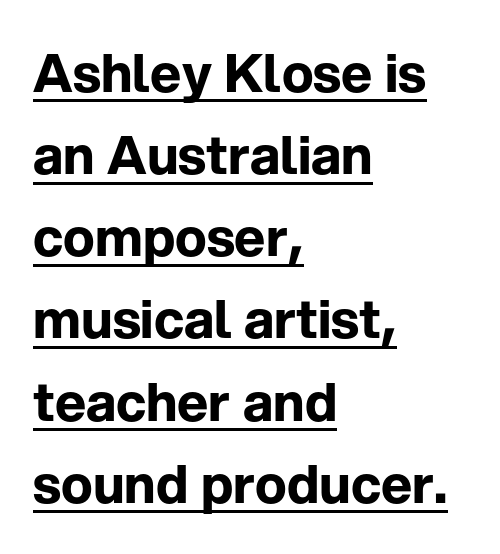
Q: Is the text bold? A: Yes.
Q: Is the text italic (slanted)? A: No, it is upright.
Q: Is the typeface a serif or a sans-serif typeface? A: Sans-serif.
Q: Is the text underlined? A: Yes.
Q: How is the paragraph aligned? A: Left-aligned.
Q: Is the spacing between letters normal or unusually wide? A: Normal.
Q: Is the spacing between lines tight, normal or loose? A: Normal.
Q: Width (condensed, normal, or wide)? A: Normal.
Q: Stroke contrast? A: Low.
Q: x-height? A: Medium.
Q: Monospaced? A: No.
